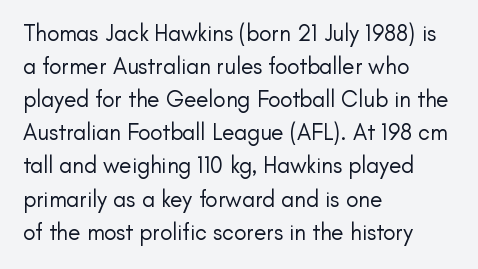
The image shows 23 px text type, upright; set left-aligned, normal line spacing (1.44x), normal letter spacing, not underlined.
